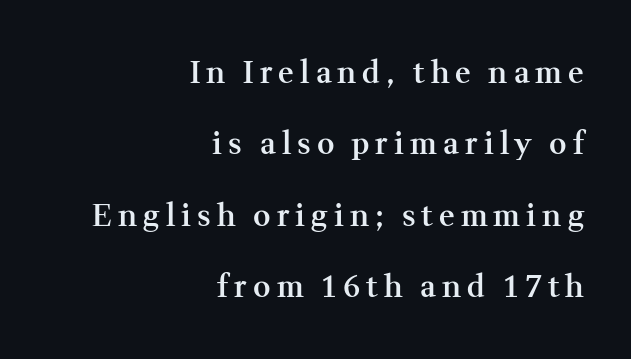
Q: Is the text bold? A: Semi-bold.
Q: Is the text italic (slanted)? A: No, it is upright.
Q: Is the typeface a serif or a sans-serif typeface? A: Serif.
Q: Is the text underlined? A: No.
Q: How is the paragraph aligned? A: Right-aligned.
Q: Is the spacing between letters normal or unusually wide? A: Unusually wide.
Q: Is the spacing between lines tight, normal or loose? A: Loose.
Q: Width (condensed, normal, or wide)? A: Normal.
Q: Stroke contrast? A: Medium.
Q: x-height? A: Medium.
Q: Monospaced? A: No.
